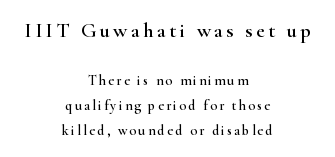
{"italic": "no", "underline": "no", "align": "center", "line_spacing_ratio": 1.8, "larger_block": "first", "size_ratio": 1.5, "glyph_px": 21}
